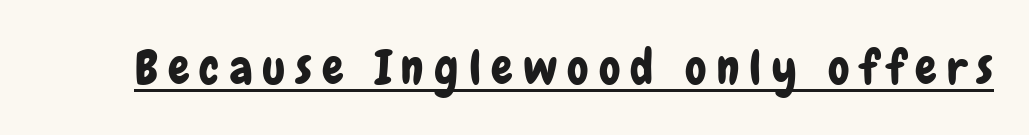
Q: Is the text italic (slanted)? A: No, it is upright.
Q: Is the typeface a serif or a sans-serif typeface? A: Sans-serif.
Q: Is the text underlined? A: Yes.
Q: Is the spacing between letters normal or unusually wide? A: Unusually wide.
Q: Width (condensed, normal, or wide)? A: Condensed.
Q: Stroke contrast? A: Low.
Q: x-height? A: Medium.
Q: Monospaced? A: No.
